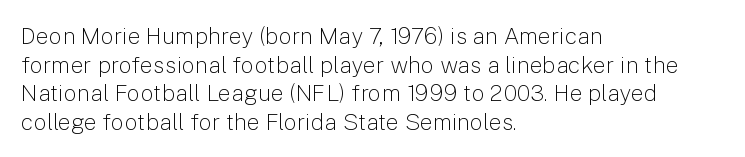
Beneath every word, the page is bare. On a weight scale, this lands at 450 or below. Look at the tracking — it's just the regular setting, nothing added. The typesetter chose a ragged-right arrangement here. Upright lettering throughout.
